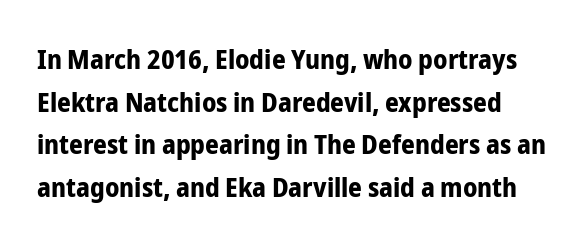
The image shows 27 px bold type, upright; set normal line spacing (1.58x), normal letter spacing, not underlined.
